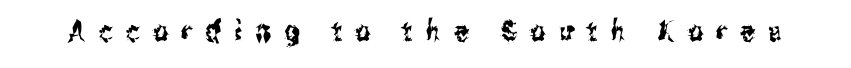
Q: Is the text italic (slanted)? A: No, it is upright.
Q: Is the typeface a serif or a sans-serif typeface? A: Sans-serif.
Q: Is the text underlined? A: No.
Q: Is the spacing between letters normal or unusually wide? A: Unusually wide.
Q: Width (condensed, normal, or wide)? A: Condensed.
Q: Stroke contrast? A: Medium.
Q: x-height? A: Medium.
Q: Monospaced? A: No.
